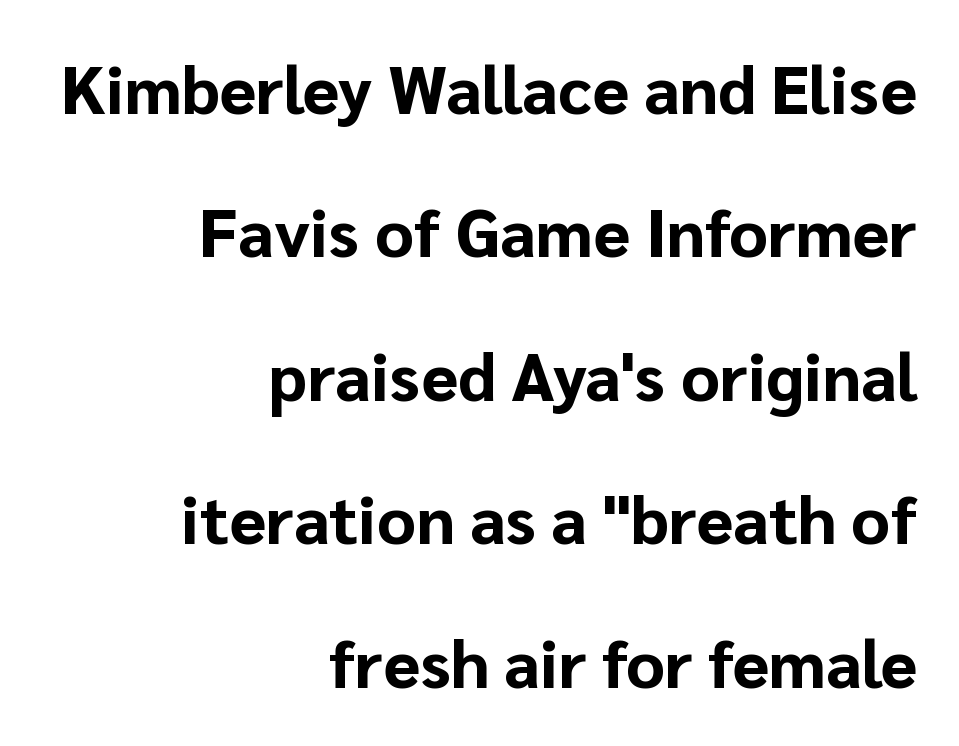
Q: Is the text bold? A: Yes.
Q: Is the text italic (slanted)? A: No, it is upright.
Q: Is the typeface a serif or a sans-serif typeface? A: Sans-serif.
Q: Is the text underlined? A: No.
Q: How is the paragraph aligned? A: Right-aligned.
Q: Is the spacing between letters normal or unusually wide? A: Normal.
Q: Is the spacing between lines tight, normal or loose? A: Loose.
Q: Width (condensed, normal, or wide)? A: Normal.
Q: Stroke contrast? A: Low.
Q: x-height? A: Medium.
Q: Monospaced? A: No.
